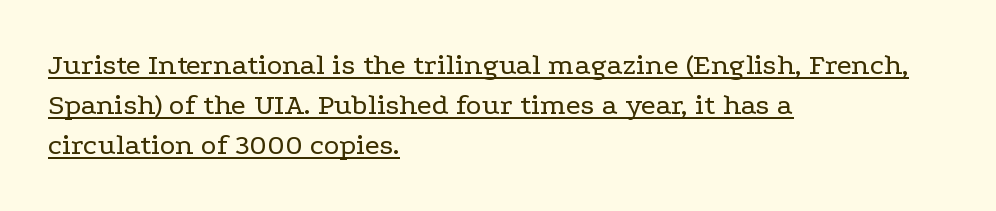
{"serif": "yes", "italic": "no", "bold": "no", "weight": "regular", "width": "wide", "stroke_contrast": "low", "x_height": "medium", "monospaced": "no", "underline": "yes", "align": "left", "line_spacing": "normal", "line_spacing_ratio": 1.34, "letter_spacing": "normal", "letter_spacing_em": 0.0, "glyph_px": 30}
